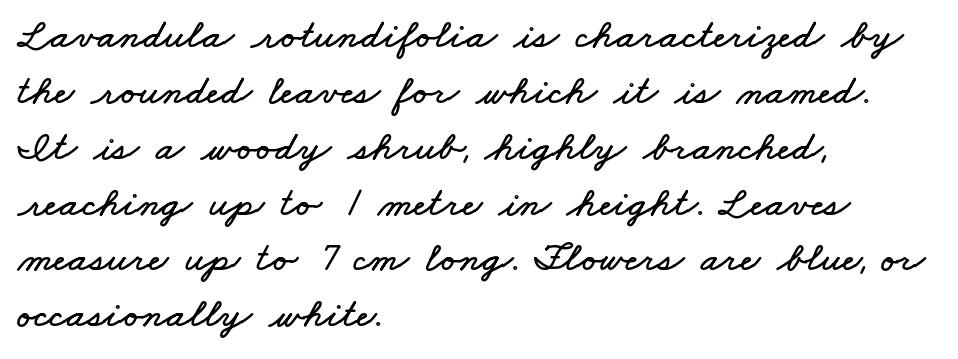
Q: Is the text underlined? A: No.
Q: How is the paragraph aligned? A: Left-aligned.
Q: Is the spacing between letters normal or unusually wide? A: Normal.
Q: Is the spacing between lines tight, normal or loose? A: Normal.
Q: Width (condensed, normal, or wide)? A: Wide.
Q: Stroke contrast? A: Low.
Q: x-height? A: Small.
Q: Monospaced? A: No.
